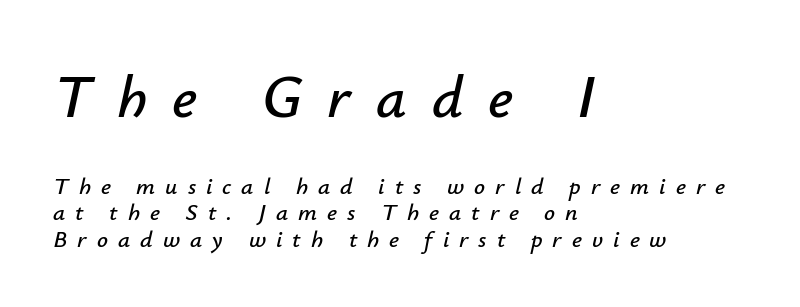
Q: Is the text italic (slanted)? A: Yes, it leans right by about 12 degrees.
Q: Is the text underlined? A: No.
Q: How is the paragraph aligned? A: Left-aligned.
Q: Is the spacing between letters normal or unusually wide? A: Unusually wide.
Q: Is the spacing between lines tight, normal or loose? A: Tight.
Q: Which block of text is set in a larger size, the first (top) or the second (bottom)? A: The first (top) one.
Q: Width (condensed, normal, or wide)? A: Normal.
Q: Stroke contrast? A: Low.
Q: x-height? A: Small.
Q: Monospaced? A: No.
